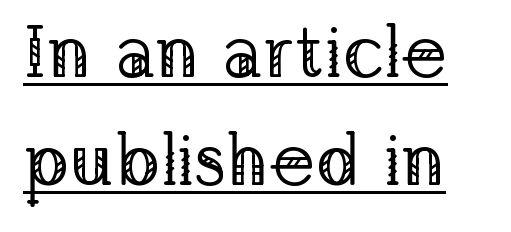
{"serif": "yes", "italic": "no", "bold": "no", "weight": "regular", "width": "normal", "stroke_contrast": "low", "x_height": "medium", "monospaced": "no", "underline": "yes", "line_spacing": "normal", "line_spacing_ratio": 1.46, "letter_spacing": "normal", "letter_spacing_em": 0.0, "glyph_px": 74}
